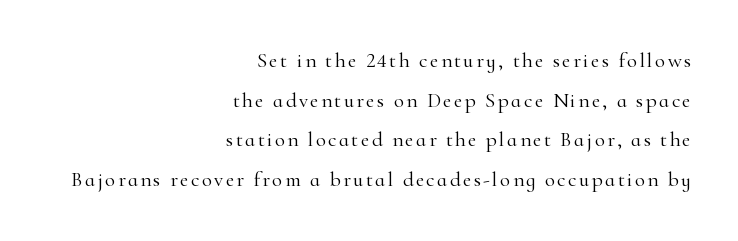
Q: Is the text bold? A: No.
Q: Is the text italic (slanted)? A: No, it is upright.
Q: Is the text underlined? A: No.
Q: How is the paragraph aligned? A: Right-aligned.
